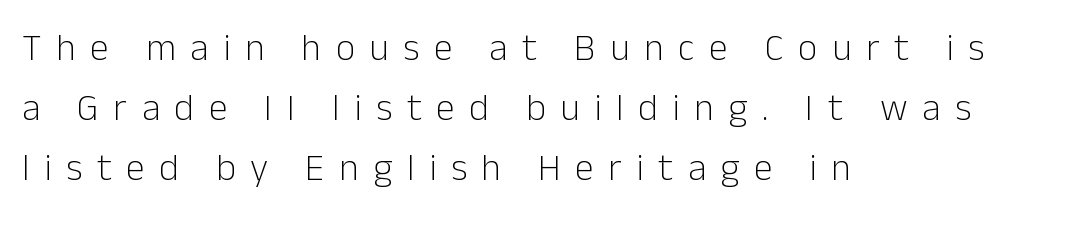
Q: Is the text bold? A: No.
Q: Is the text italic (slanted)? A: No, it is upright.
Q: Is the typeface a serif or a sans-serif typeface? A: Sans-serif.
Q: Is the text underlined? A: No.
Q: How is the paragraph aligned? A: Left-aligned.
Q: Is the spacing between letters normal or unusually wide? A: Unusually wide.
Q: Is the spacing between lines tight, normal or loose? A: Normal.
Q: Width (condensed, normal, or wide)? A: Normal.
Q: Stroke contrast? A: Low.
Q: x-height? A: Medium.
Q: Monospaced? A: No.
